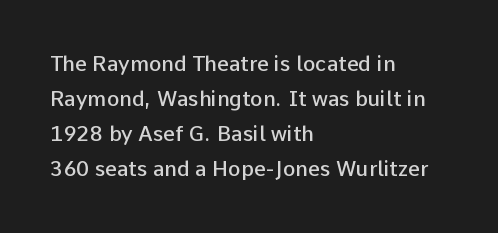
Is there any slant? The stems are plumb. Typesetter's note: demi weight, one step under bold. Does extra space separate the letters? No, they use regular spacing. Each row of text sits above clean, open space. Notice how descenders clear the ascenders below comfortably — that's standard leading. The typesetter chose a ragged-right arrangement here.
